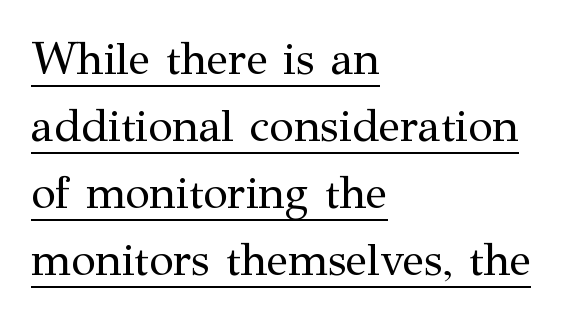
{"serif": "yes", "italic": "no", "bold": "no", "weight": "regular", "width": "normal", "stroke_contrast": "medium", "x_height": "medium", "monospaced": "no", "underline": "yes", "align": "left", "line_spacing": "normal", "line_spacing_ratio": 1.49, "letter_spacing": "normal", "letter_spacing_em": 0.0, "glyph_px": 45}
